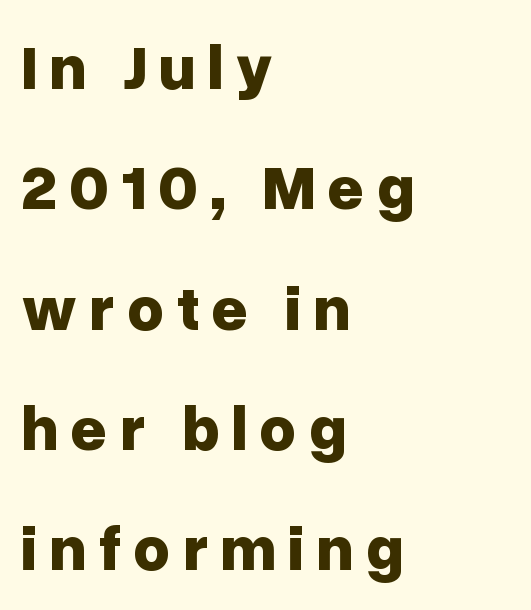
{"serif": "no", "italic": "no", "bold": "yes", "weight": "bold", "width": "normal", "stroke_contrast": "low", "x_height": "medium", "monospaced": "no", "underline": "no", "align": "left", "line_spacing_ratio": 1.88, "glyph_px": 64}
